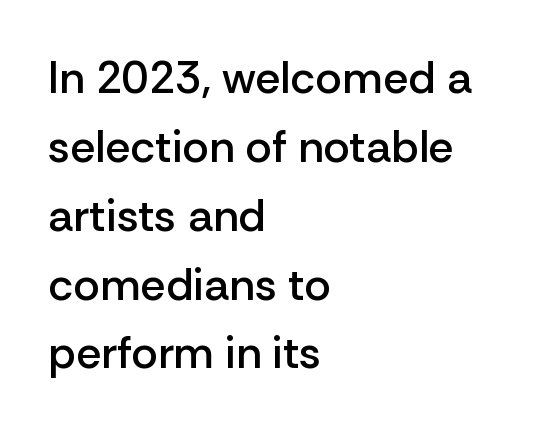
The image shows 45 px semibold sans-serif type, upright; set left-aligned, normal line spacing (1.53x), normal letter spacing, not underlined; low stroke contrast and a medium x-height.
